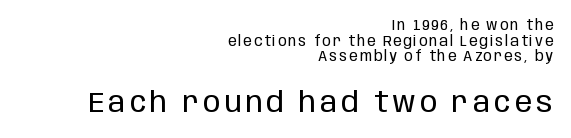
Q: Is the text bold? A: No.
Q: Is the text italic (slanted)? A: No, it is upright.
Q: Is the typeface a serif or a sans-serif typeface? A: Sans-serif.
Q: Is the text underlined? A: No.
Q: How is the paragraph aligned? A: Right-aligned.
Q: Is the spacing between lines tight, normal or loose? A: Tight.
Q: Which block of text is set in a larger size, the first (top) or the second (bottom)? A: The second (bottom) one.
Q: Width (condensed, normal, or wide)? A: Condensed.
Q: Stroke contrast? A: Low.
Q: x-height? A: Large.
Q: Monospaced? A: No.
